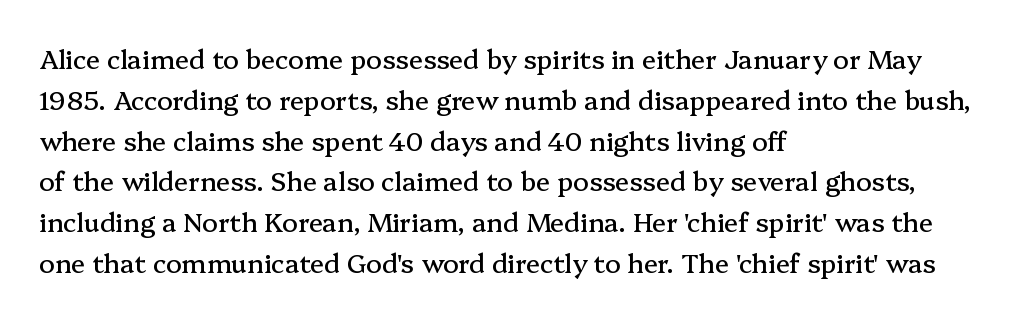
{"italic": "no", "underline": "no", "align": "left", "line_spacing": "normal", "line_spacing_ratio": 1.57, "letter_spacing": "normal", "letter_spacing_em": 0.0, "glyph_px": 26}
